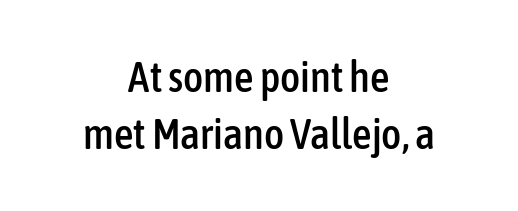
Baseline-to-baseline distance is the conventional proportion of letter height. Regarding serifs, this sample does without them. Do the letters lean? They stand straight. Casual observation: everything's sitting right in the middle. Here the designer chose a conventional face with non-uniform glyph widths. Each word holds together tightly as a unit, with standard inter-letter gaps.
